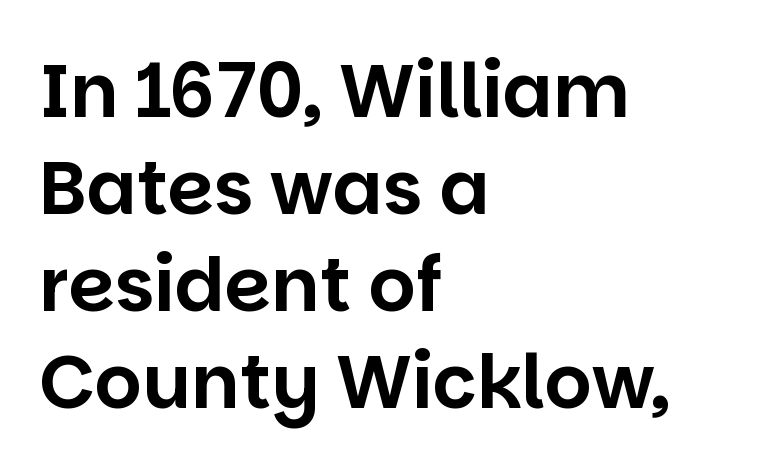
The image shows 74 px sans-serif type, upright; set left-aligned, normal line spacing (1.31x), normal letter spacing, not underlined; low stroke contrast and a large x-height.
